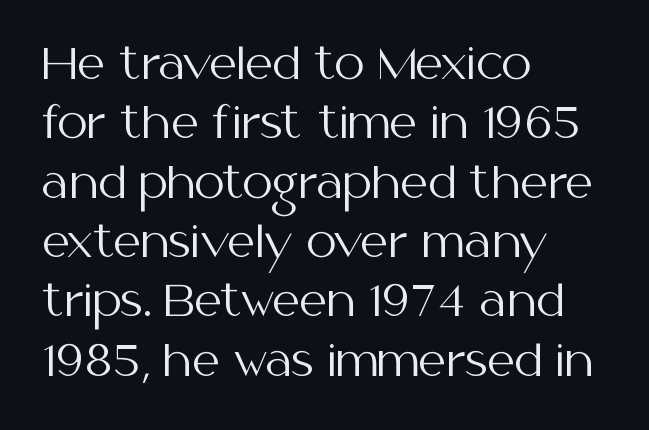
The image shows 43 px regular-weight sans-serif type, upright; set left-aligned, normal line spacing (1.38x), normal letter spacing, not underlined; medium stroke contrast and a medium x-height.
